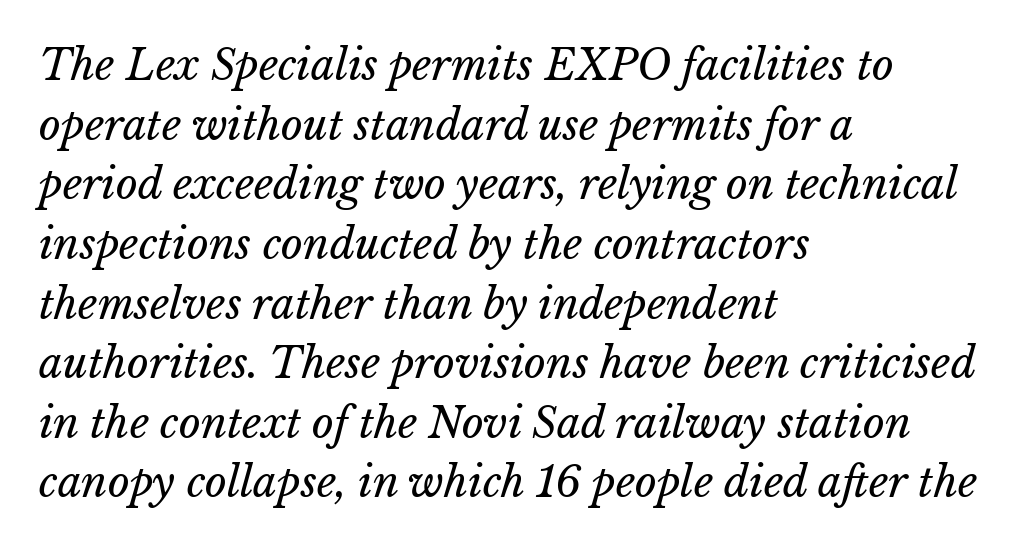
The image shows 42 px regular-weight type, italic (leaning right); set left-aligned, normal line spacing (1.42x), normal letter spacing, not underlined; low stroke contrast and a medium x-height.
